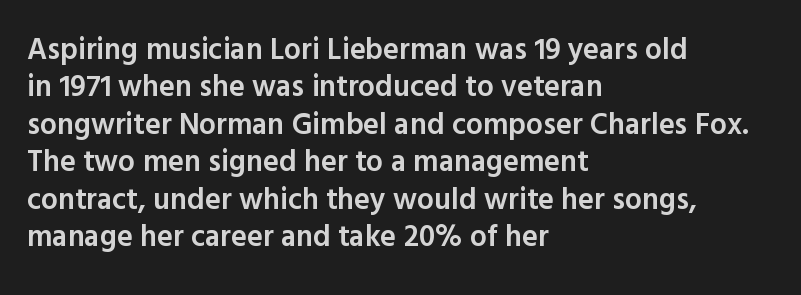
The image shows 30 px semibold sans-serif type, upright; set left-aligned, normal line spacing (1.25x), normal letter spacing, not underlined; a medium x-height.
